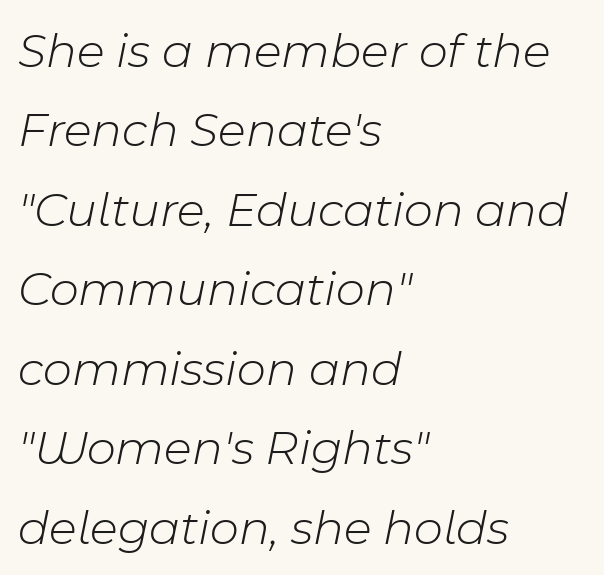
{"italic": "yes", "lean": "right", "slant_degrees": 11, "bold": "no", "weight": "light", "width": "normal", "stroke_contrast": "low", "x_height": "medium", "monospaced": "no", "underline": "no", "align": "left", "line_spacing": "normal", "line_spacing_ratio": 1.59, "letter_spacing": "normal", "letter_spacing_em": 0.0, "glyph_px": 50}
